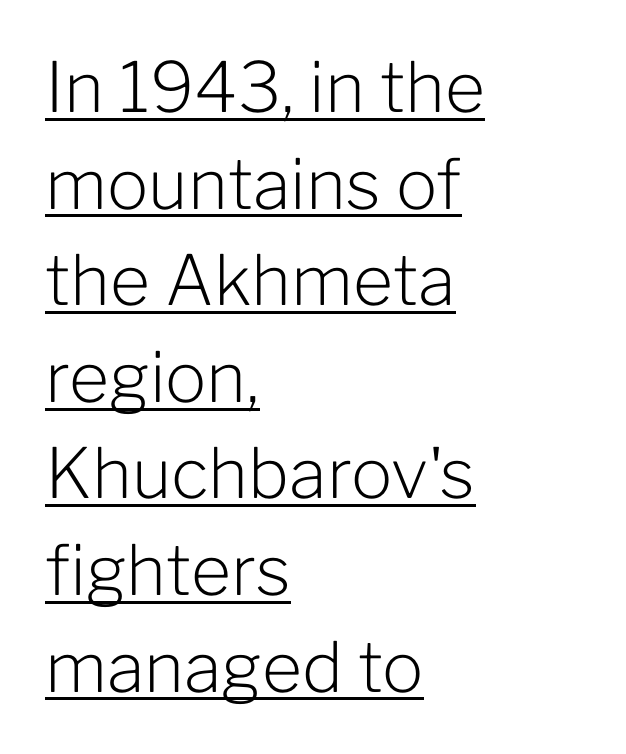
The image shows 69 px light sans-serif type, upright; set left-aligned, normal line spacing (1.4x), normal letter spacing, underlined; low stroke contrast and a medium x-height.
